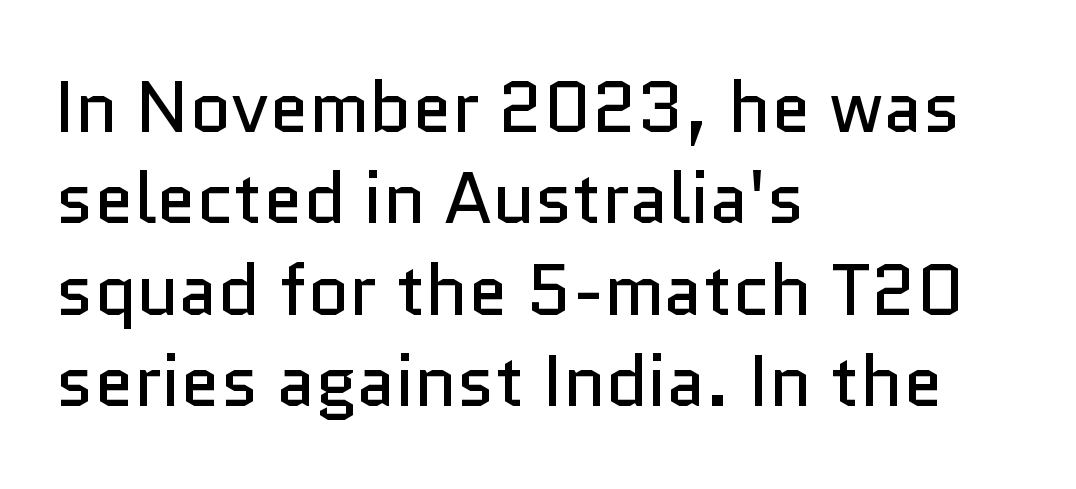
The image shows 72 px regular-weight sans-serif type, upright; set left-aligned, normal line spacing (1.27x), normal letter spacing, not underlined; low stroke contrast and a medium x-height.
